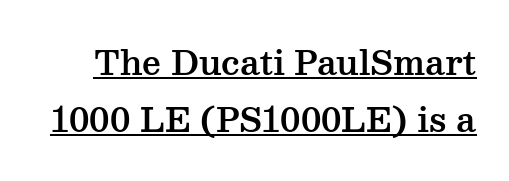
Q: Is the text italic (slanted)? A: No, it is upright.
Q: Is the typeface a serif or a sans-serif typeface? A: Serif.
Q: Is the text underlined? A: Yes.
Q: Is the spacing between letters normal or unusually wide? A: Normal.
Q: Width (condensed, normal, or wide)? A: Wide.
Q: Stroke contrast? A: Medium.
Q: x-height? A: Medium.
Q: Monospaced? A: No.
